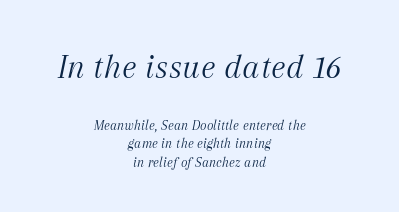
Q: Is the text bold? A: No.
Q: Is the text italic (slanted)? A: Yes, it leans right by about 12 degrees.
Q: Is the typeface a serif or a sans-serif typeface? A: Serif.
Q: Is the text underlined? A: No.
Q: How is the paragraph aligned? A: Centered.
Q: Is the spacing between letters normal or unusually wide? A: Normal.
Q: Is the spacing between lines tight, normal or loose? A: Normal.
Q: Which block of text is set in a larger size, the first (top) or the second (bottom)? A: The first (top) one.
Q: Width (condensed, normal, or wide)? A: Normal.
Q: Stroke contrast? A: Medium.
Q: x-height? A: Medium.
Q: Monospaced? A: No.
